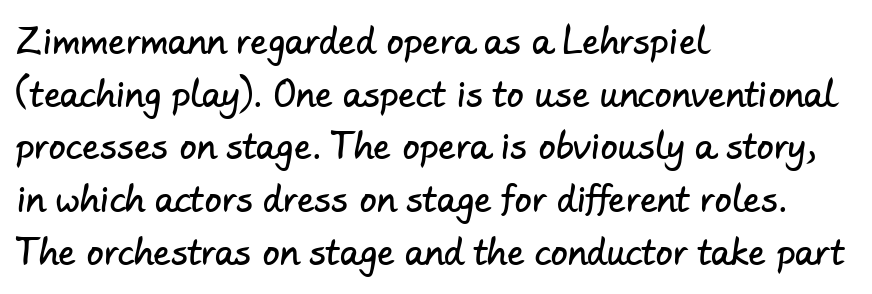
{"serif": "no", "width": "normal", "stroke_contrast": "low", "x_height": "small", "monospaced": "no", "underline": "no", "align": "left", "line_spacing": "normal", "line_spacing_ratio": 1.55, "letter_spacing": "normal", "letter_spacing_em": 0.0, "glyph_px": 34}
